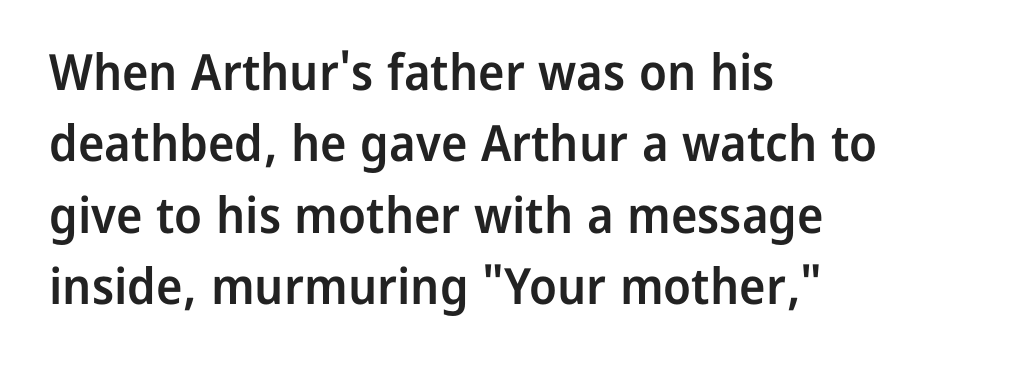
Nothing sits at the stroke ends, so this counts as sans-serif. What stands out about the letter spacing? Nothing — it is the standard amount. Characters remain perfectly vertical along every line. The glyphs are unaccompanied by any horizontal stroke below them. Strokes here are thickened, but only to semibold level. Honestly, the row spacing looks completely unremarkable.
